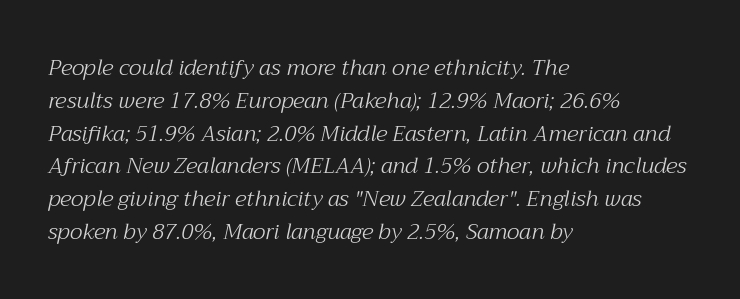
The image shows 22 px text type, italic (leaning right); set left-aligned, normal line spacing (1.49x), normal letter spacing, not underlined.
